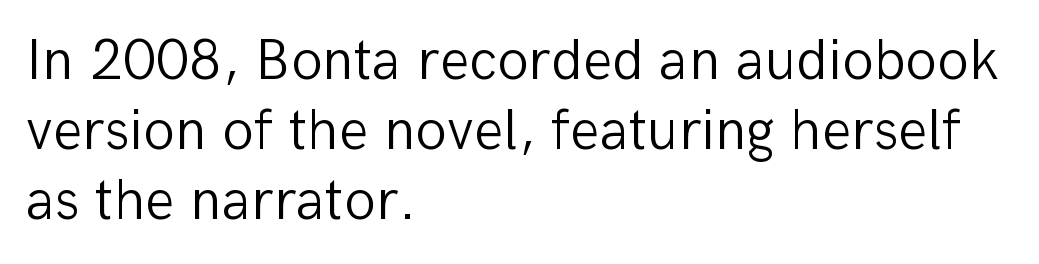
Q: Is the text bold? A: No.
Q: Is the text italic (slanted)? A: No, it is upright.
Q: Is the typeface a serif or a sans-serif typeface? A: Sans-serif.
Q: Is the text underlined? A: No.
Q: How is the paragraph aligned? A: Left-aligned.
Q: Is the spacing between letters normal or unusually wide? A: Normal.
Q: Width (condensed, normal, or wide)? A: Normal.
Q: Stroke contrast? A: Low.
Q: x-height? A: Medium.
Q: Monospaced? A: No.
